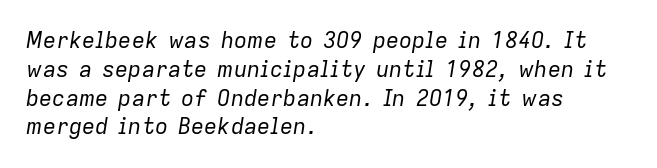
{"italic": "yes", "lean": "right", "slant_degrees": 9, "bold": "no", "underline": "no", "align": "left", "line_spacing": "normal", "line_spacing_ratio": 1.31, "letter_spacing": "normal", "letter_spacing_em": 0.0, "glyph_px": 22}
